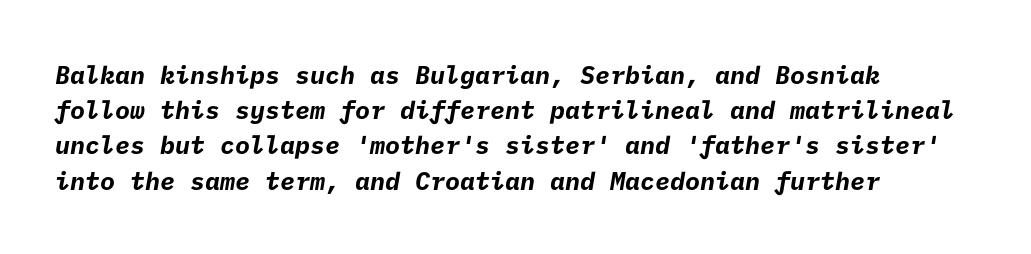
{"bold": "yes", "underline": "no", "align": "left", "line_spacing": "normal", "line_spacing_ratio": 1.41, "letter_spacing": "normal", "letter_spacing_em": 0.0, "glyph_px": 25}
